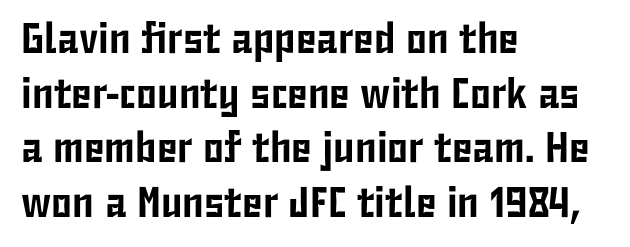
{"serif": "no", "italic": "no", "width": "condensed", "stroke_contrast": "low", "x_height": "medium", "monospaced": "no", "underline": "no", "align": "left", "line_spacing": "normal", "line_spacing_ratio": 1.27, "letter_spacing": "normal", "letter_spacing_em": 0.0, "glyph_px": 43}
